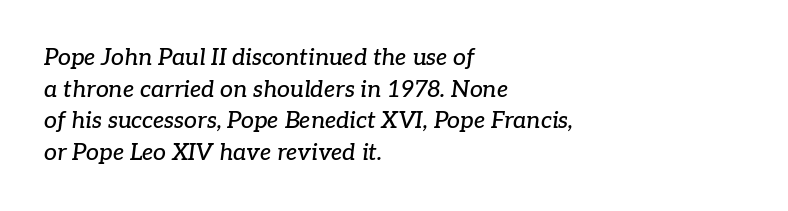
{"italic": "yes", "lean": "right", "slant_degrees": 7, "underline": "no", "align": "left", "line_spacing": "normal", "line_spacing_ratio": 1.37, "letter_spacing": "normal", "letter_spacing_em": 0.0, "glyph_px": 23}
